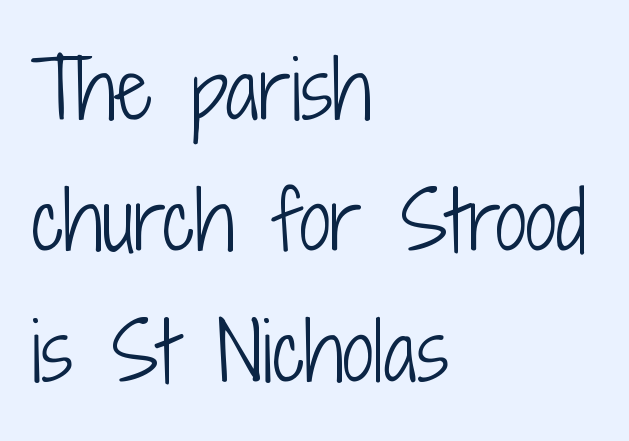
The image shows 79 px light, condensed sans-serif type, upright; set left-aligned, normal line spacing (1.66x), normal letter spacing, not underlined; low stroke contrast and a medium x-height.
